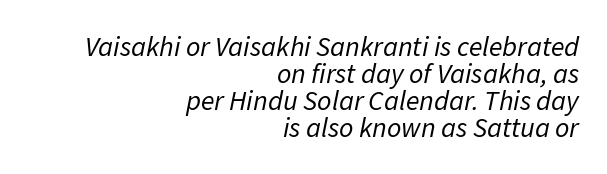
Q: Is the text bold? A: No.
Q: Is the text italic (slanted)? A: Yes, it leans right by about 11 degrees.
Q: Is the text underlined? A: No.
Q: How is the paragraph aligned? A: Right-aligned.
Q: Is the spacing between letters normal or unusually wide? A: Normal.
Q: Is the spacing between lines tight, normal or loose? A: Tight.
Q: Width (condensed, normal, or wide)? A: Normal.
Q: Stroke contrast? A: Low.
Q: x-height? A: Medium.
Q: Monospaced? A: No.
